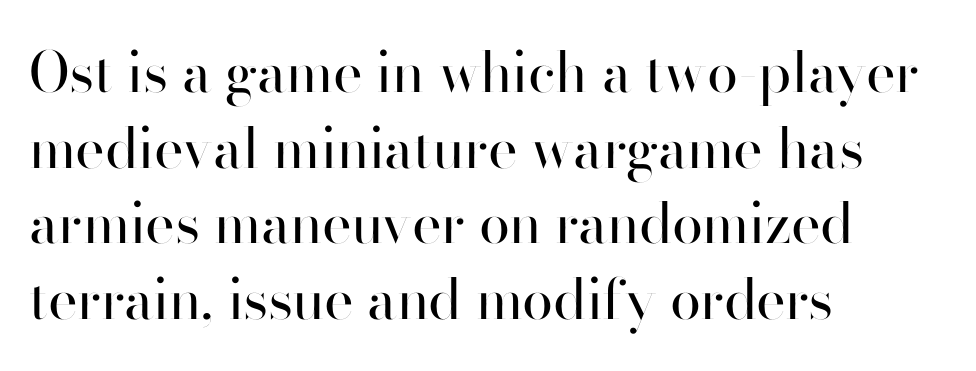
Think standard paragraph weight, or any step lighter than that. Every row of glyphs begins at an identical x-position on the left. The area under the type is left untouched. What kind of face is this? One without serifs — a sans.
